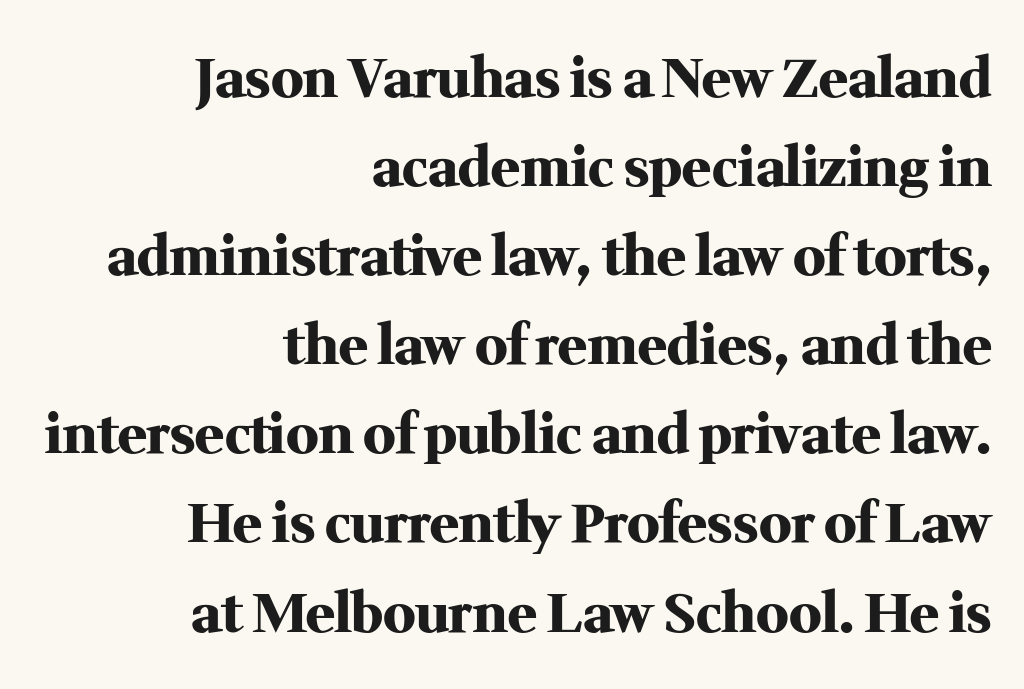
The image shows 54 px heavy serif type, upright; set right-aligned, normal line spacing (1.65x), normal letter spacing, not underlined; medium stroke contrast and a medium x-height.
